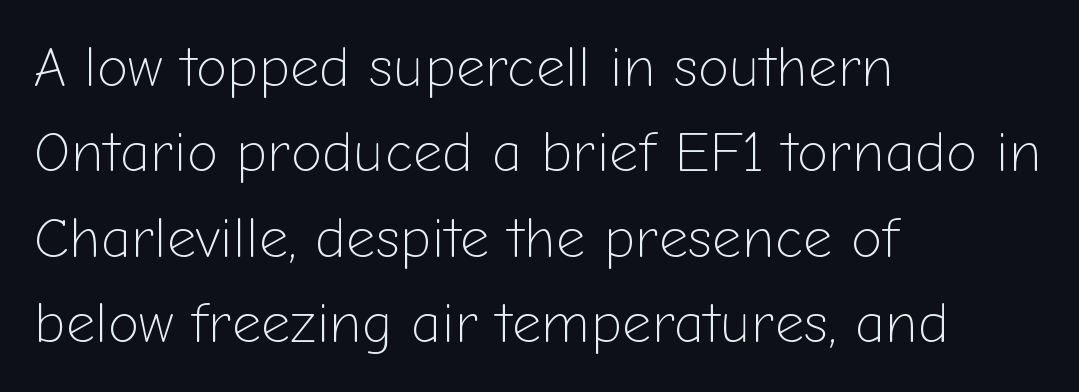
Q: Is the text bold? A: No.
Q: Is the text italic (slanted)? A: No, it is upright.
Q: Is the typeface a serif or a sans-serif typeface? A: Sans-serif.
Q: Is the text underlined? A: No.
Q: How is the paragraph aligned? A: Left-aligned.
Q: Is the spacing between letters normal or unusually wide? A: Normal.
Q: Is the spacing between lines tight, normal or loose? A: Normal.
Q: Width (condensed, normal, or wide)? A: Normal.
Q: Stroke contrast? A: Low.
Q: x-height? A: Medium.
Q: Monospaced? A: No.
